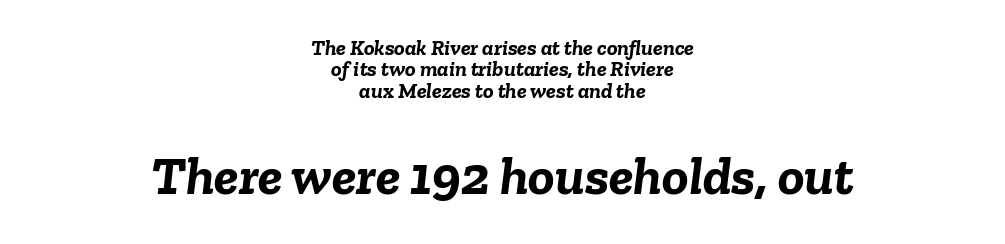
Q: Is the text bold? A: Yes.
Q: Is the text italic (slanted)? A: Yes, it leans right by about 6 degrees.
Q: Is the text underlined? A: No.
Q: How is the paragraph aligned? A: Centered.
Q: Is the spacing between letters normal or unusually wide? A: Normal.
Q: Is the spacing between lines tight, normal or loose? A: Tight.
Q: Which block of text is set in a larger size, the first (top) or the second (bottom)? A: The second (bottom) one.
Q: Width (condensed, normal, or wide)? A: Normal.
Q: Stroke contrast? A: Low.
Q: x-height? A: Medium.
Q: Monospaced? A: No.
